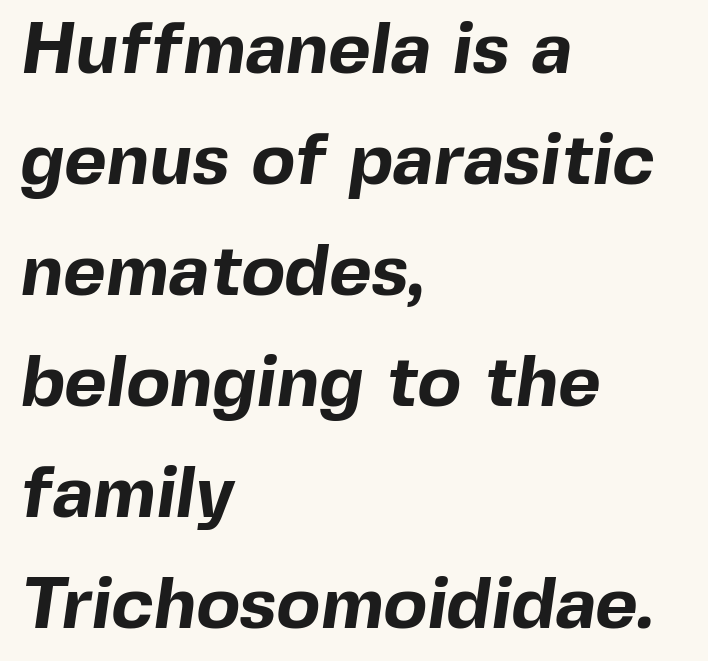
{"serif": "no", "bold": "yes", "weight": "bold", "width": "normal", "x_height": "medium", "monospaced": "no", "underline": "no", "align": "left", "line_spacing": "normal", "line_spacing_ratio": 1.52, "letter_spacing": "normal", "letter_spacing_em": 0.0, "glyph_px": 73}
